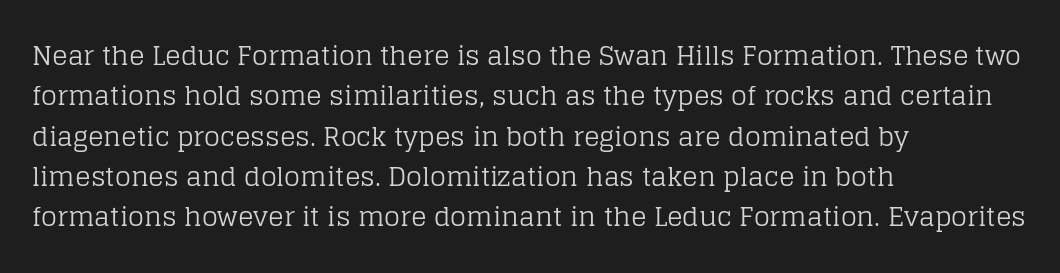
{"italic": "no", "bold": "no", "underline": "no", "align": "left", "line_spacing": "normal", "line_spacing_ratio": 1.55, "letter_spacing": "normal", "letter_spacing_em": 0.0, "glyph_px": 26}
